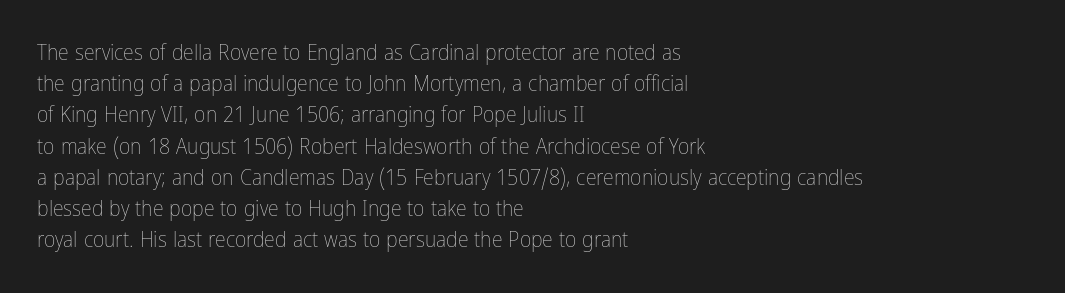
{"italic": "no", "bold": "no", "underline": "no", "align": "left", "line_spacing": "normal", "line_spacing_ratio": 1.42, "letter_spacing": "normal", "letter_spacing_em": 0.0, "glyph_px": 22}
